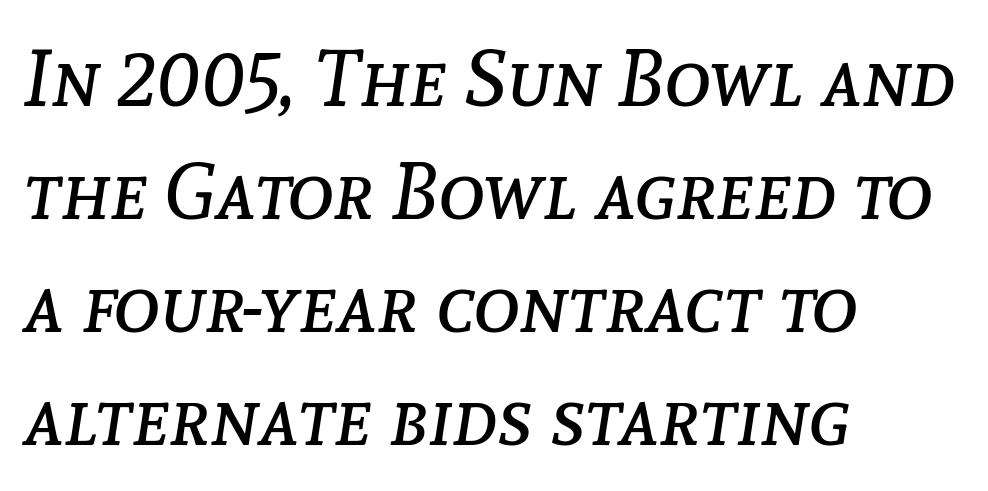
Decoration check: the copy has no underline. Nobody touched the tracking dial on this one. A typesetter would call this leading conventional body-copy spacing. Letters have the restrained weight of plain body copy at most. Line beginnings align vertically; line endings do not.
